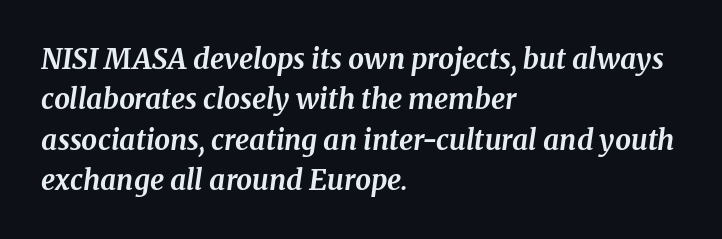
{"serif": "yes", "italic": "yes", "lean": "right", "slant_degrees": 8, "bold": "yes", "weight": "bold", "width": "normal", "stroke_contrast": "medium", "x_height": "medium", "monospaced": "no", "underline": "no", "align": "left", "line_spacing": "normal", "line_spacing_ratio": 1.44, "letter_spacing": "normal", "letter_spacing_em": 0.0, "glyph_px": 28}
